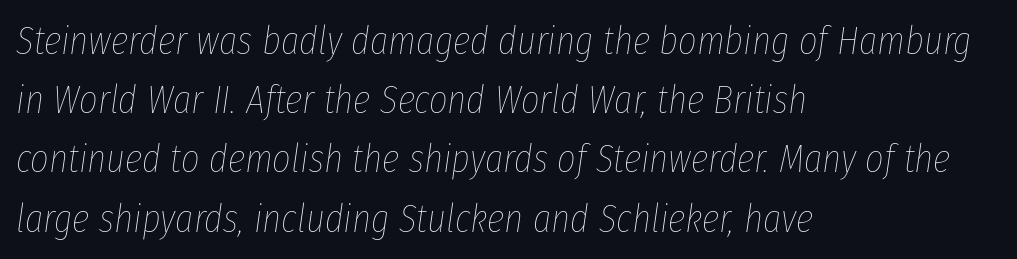
Q: Is the text bold? A: No.
Q: Is the text italic (slanted)? A: Yes, it leans right by about 8 degrees.
Q: Is the text underlined? A: No.
Q: How is the paragraph aligned? A: Left-aligned.
Q: Is the spacing between letters normal or unusually wide? A: Normal.
Q: Is the spacing between lines tight, normal or loose? A: Normal.
Q: Width (condensed, normal, or wide)? A: Condensed.
Q: Stroke contrast? A: Low.
Q: x-height? A: Medium.
Q: Monospaced? A: No.
